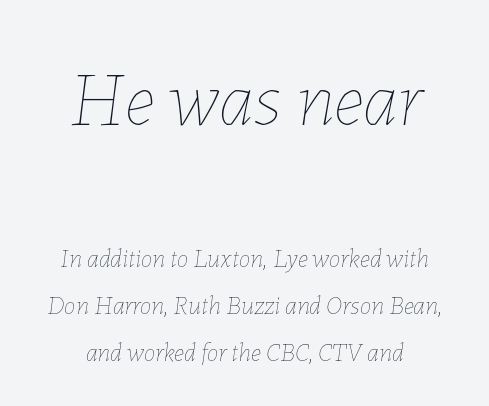
The image shows 77 px thin type, italic (leaning right); set centered, line spacing 1.81x, normal letter spacing, not underlined; the first (top) block is 2.96x larger; low stroke contrast and a medium x-height.
